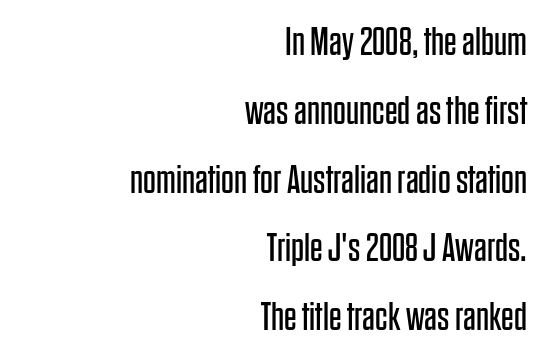
Q: Is the text bold? A: No.
Q: Is the text italic (slanted)? A: No, it is upright.
Q: Is the typeface a serif or a sans-serif typeface? A: Sans-serif.
Q: Is the text underlined? A: No.
Q: How is the paragraph aligned? A: Right-aligned.
Q: Is the spacing between letters normal or unusually wide? A: Normal.
Q: Width (condensed, normal, or wide)? A: Condensed.
Q: Stroke contrast? A: Low.
Q: x-height? A: Large.
Q: Monospaced? A: No.
